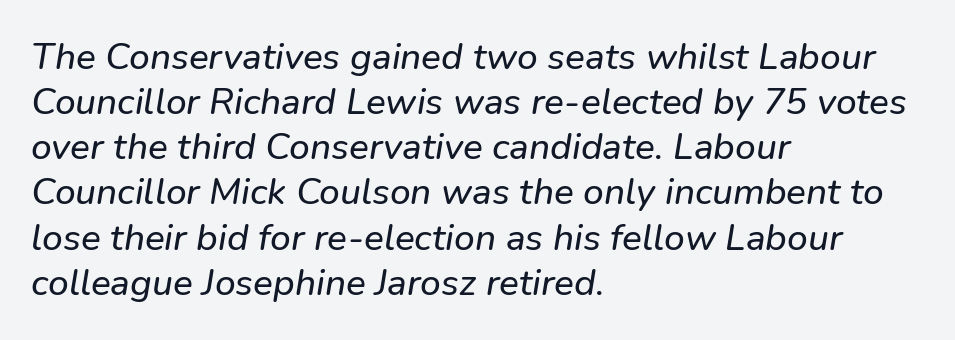
{"italic": "yes", "lean": "right", "slant_degrees": 9, "width": "normal", "stroke_contrast": "low", "x_height": "medium", "monospaced": "no", "underline": "no", "align": "left", "line_spacing_ratio": 1.22, "letter_spacing": "normal", "letter_spacing_em": 0.0, "glyph_px": 37}
